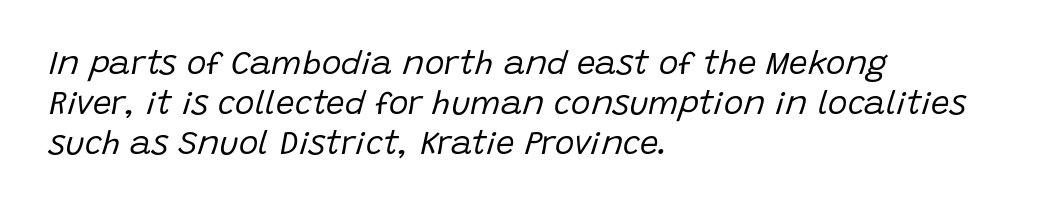
The rendering keeps characters at their native spacing. The passage is arranged the way most books set body copy — flush left. Weight: regular or lighter. Slant detected: the letters are inclined. Spacing verdict: proportional, widths tailored to each character.
